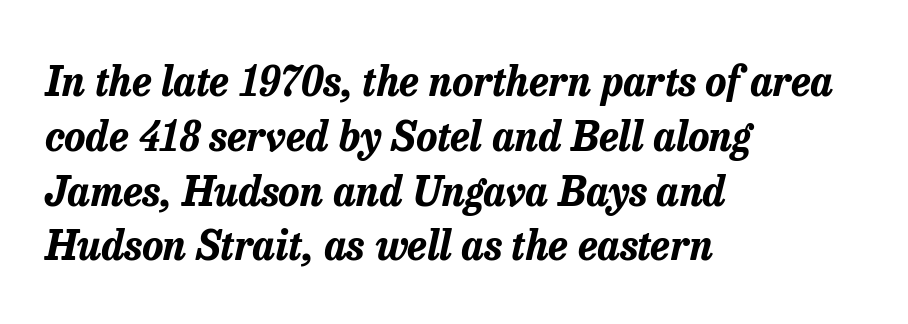
{"italic": "yes", "lean": "right", "slant_degrees": 13, "bold": "yes", "weight": "bold", "width": "normal", "stroke_contrast": "low", "x_height": "medium", "monospaced": "no", "underline": "no", "align": "left", "line_spacing": "normal", "line_spacing_ratio": 1.37, "letter_spacing": "normal", "letter_spacing_em": 0.0, "glyph_px": 40}
